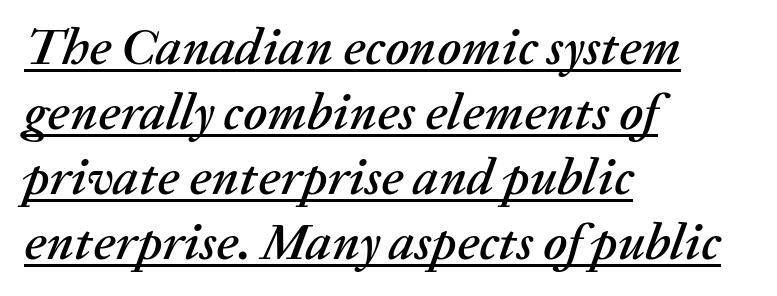
Q: Is the text italic (slanted)? A: Yes, it leans right by about 20 degrees.
Q: Is the text underlined? A: Yes.
Q: How is the paragraph aligned? A: Left-aligned.
Q: Is the spacing between letters normal or unusually wide? A: Normal.
Q: Is the spacing between lines tight, normal or loose? A: Normal.
Q: Width (condensed, normal, or wide)? A: Normal.
Q: Stroke contrast? A: Medium.
Q: x-height? A: Medium.
Q: Monospaced? A: No.
